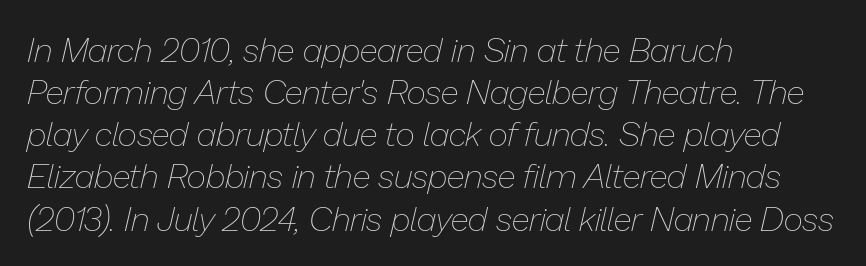
Q: Is the text bold? A: No.
Q: Is the text italic (slanted)? A: Yes, it leans right by about 13 degrees.
Q: Is the text underlined? A: No.
Q: How is the paragraph aligned? A: Left-aligned.
Q: Is the spacing between letters normal or unusually wide? A: Normal.
Q: Width (condensed, normal, or wide)? A: Normal.
Q: Stroke contrast? A: Low.
Q: x-height? A: Medium.
Q: Monospaced? A: No.
